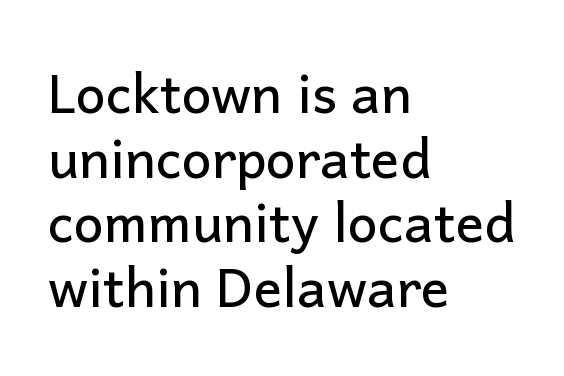
{"serif": "no", "italic": "no", "width": "normal", "stroke_contrast": "low", "x_height": "medium", "monospaced": "no", "underline": "no", "align": "left", "line_spacing_ratio": 1.22, "letter_spacing": "normal", "letter_spacing_em": 0.0, "glyph_px": 53}
